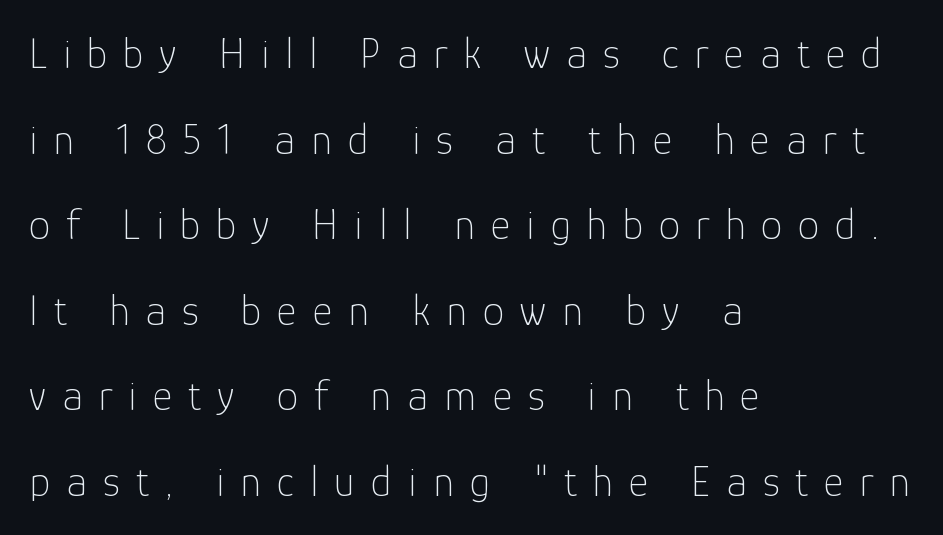
Q: Is the text bold? A: No.
Q: Is the text italic (slanted)? A: No, it is upright.
Q: Is the typeface a serif or a sans-serif typeface? A: Sans-serif.
Q: Is the text underlined? A: No.
Q: How is the paragraph aligned? A: Left-aligned.
Q: Is the spacing between letters normal or unusually wide? A: Unusually wide.
Q: Is the spacing between lines tight, normal or loose? A: Loose.
Q: Width (condensed, normal, or wide)? A: Normal.
Q: Stroke contrast? A: Low.
Q: x-height? A: Medium.
Q: Monospaced? A: No.
